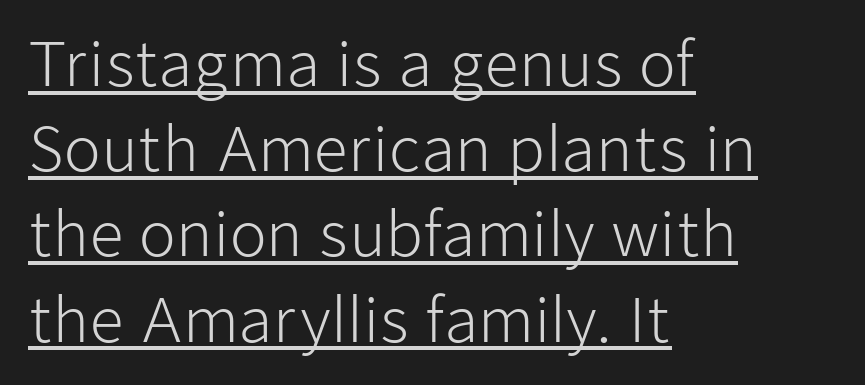
Heft: none added — not bold. Line beginnings align vertically; line endings do not. Line spacing here is normal. Designer's note — italics off, roman on. The rendered words wear a rule along their underside.
